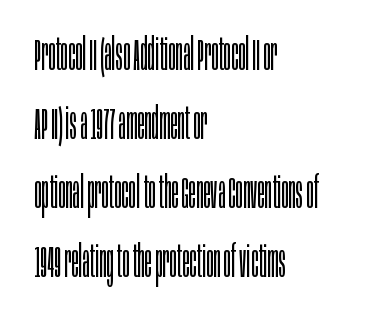
Line beginnings align vertically; line endings do not. This rendering features lettering with no underline. This sample has the flowing, uneven cadence of proportional lettering. The cut favours lightness, reaching ordinary text weight at its darkest. Notice how the stems are strictly vertical — no italics here.
